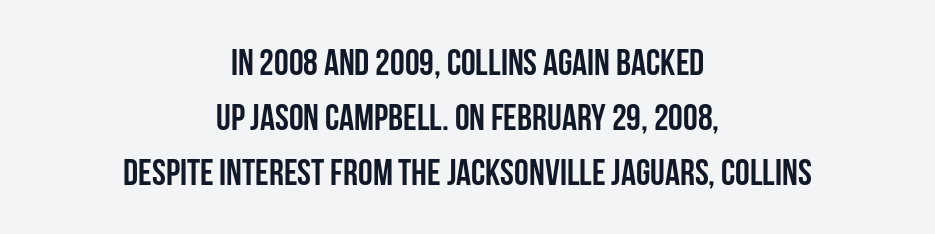
The image shows 37 px semibold, condensed sans-serif type, upright; set centered, normal line spacing (1.48x), normal letter spacing, not underlined; low stroke contrast and a large x-height.
